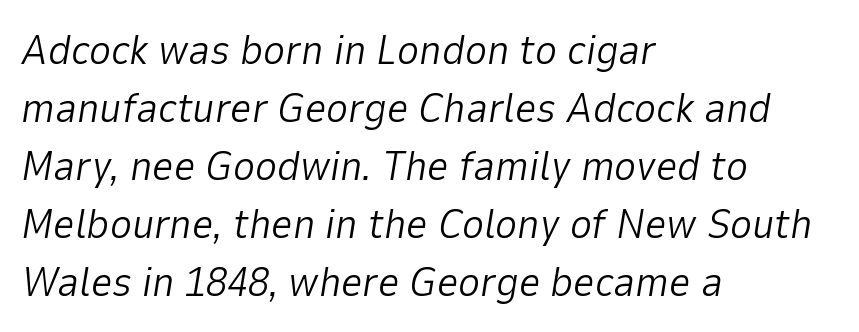
Q: Is the text bold? A: No.
Q: Is the text italic (slanted)? A: Yes, it leans right by about 9 degrees.
Q: Is the text underlined? A: No.
Q: How is the paragraph aligned? A: Left-aligned.
Q: Is the spacing between letters normal or unusually wide? A: Normal.
Q: Is the spacing between lines tight, normal or loose? A: Normal.
Q: Width (condensed, normal, or wide)? A: Normal.
Q: Stroke contrast? A: Low.
Q: x-height? A: Medium.
Q: Monospaced? A: No.
